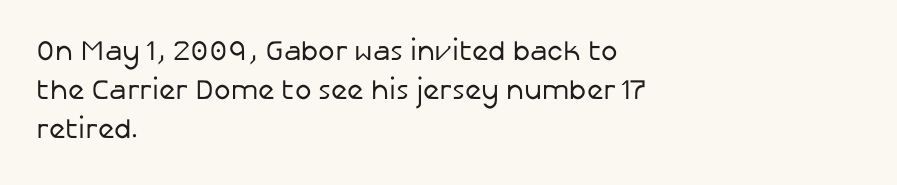
{"serif": "no", "italic": "no", "bold": "no", "weight": "regular", "width": "normal", "stroke_contrast": "low", "x_height": "medium", "monospaced": "no", "underline": "no", "align": "left", "line_spacing": "normal", "line_spacing_ratio": 1.4, "letter_spacing": "normal", "letter_spacing_em": 0.0, "glyph_px": 28}
